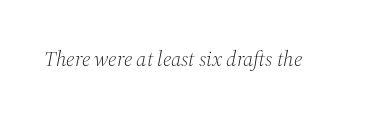
The image shows 21 px text type, italic (leaning right); set normal letter spacing, not underlined.
